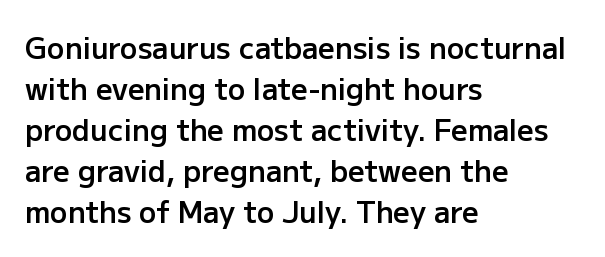
The image shows 29 px semibold sans-serif type, upright; set left-aligned, normal line spacing (1.41x), normal letter spacing, not underlined; low stroke contrast and a medium x-height.
